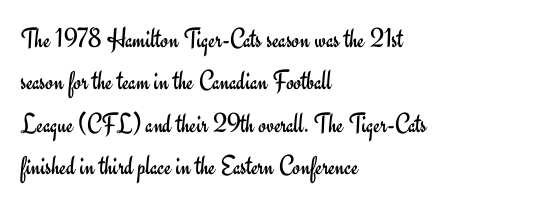
The image shows 28 px regular-weight sans-serif type; set left-aligned, normal line spacing (1.51x), normal letter spacing, not underlined; low stroke contrast and a small x-height.
